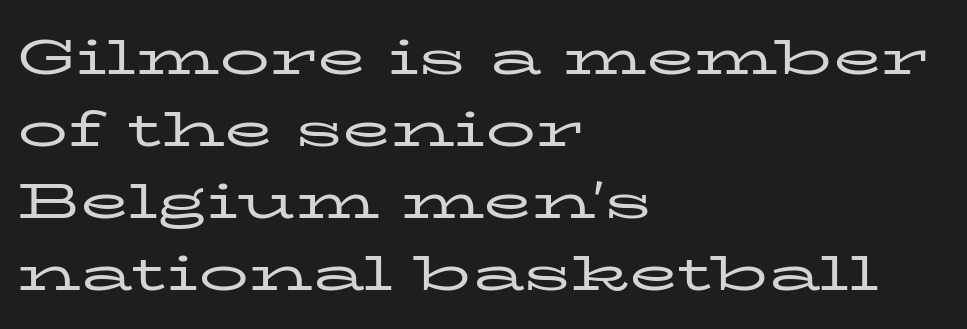
{"serif": "yes", "italic": "no", "bold": "no", "weight": "regular", "width": "wide", "stroke_contrast": "low", "x_height": "medium", "monospaced": "no", "underline": "no", "align": "left", "line_spacing": "normal", "line_spacing_ratio": 1.44, "letter_spacing": "normal", "letter_spacing_em": 0.0, "glyph_px": 50}
